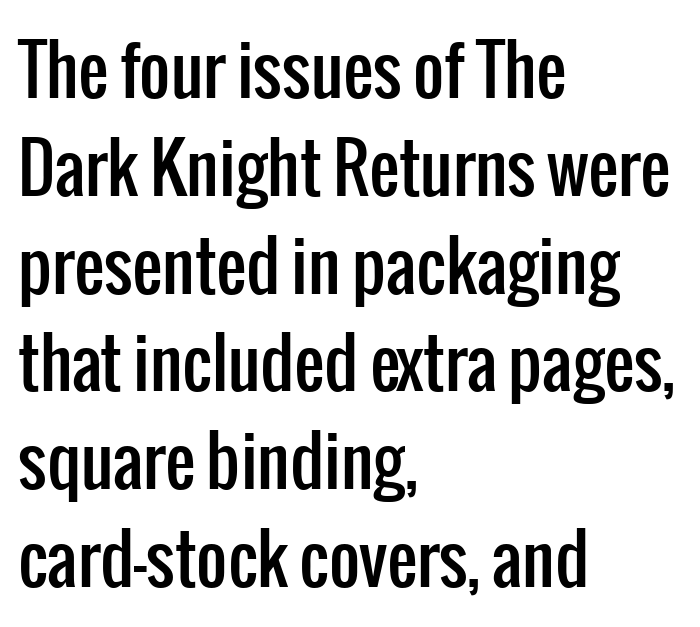
Q: Is the text italic (slanted)? A: No, it is upright.
Q: Is the typeface a serif or a sans-serif typeface? A: Sans-serif.
Q: Is the text underlined? A: No.
Q: How is the paragraph aligned? A: Left-aligned.
Q: Is the spacing between letters normal or unusually wide? A: Normal.
Q: Is the spacing between lines tight, normal or loose? A: Normal.
Q: Width (condensed, normal, or wide)? A: Condensed.
Q: Stroke contrast? A: Low.
Q: x-height? A: Medium.
Q: Monospaced? A: No.
